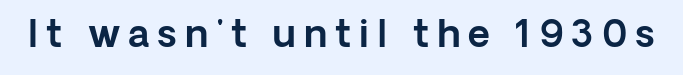
{"serif": "no", "italic": "no", "width": "normal", "x_height": "medium", "monospaced": "no", "underline": "no", "letter_spacing": "wide", "letter_spacing_em": 0.21, "glyph_px": 38}
